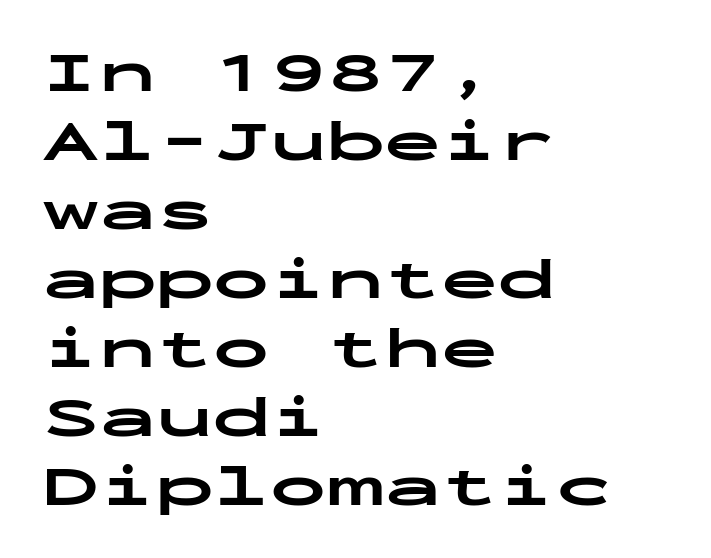
Style check: upright. Compared with an ordinary text face, these strokes are far heavier — a full bold. Decoration check: the copy has no underline. These lines are rendered in a fixed-pitch font. This is sans-serif lettering, the kind often seen on screens and signage.
